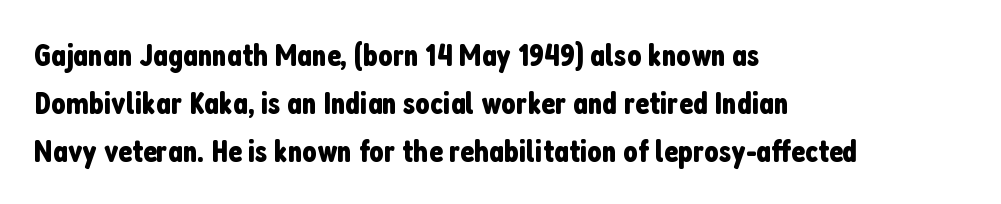
Every row of glyphs begins at an identical x-position on the left. The face used here is proportionally spaced, like ordinary book or web type. Caption: standard tracking, unaltered. Vertical spacing — default. The type family on display is of the sans-serif kind.
